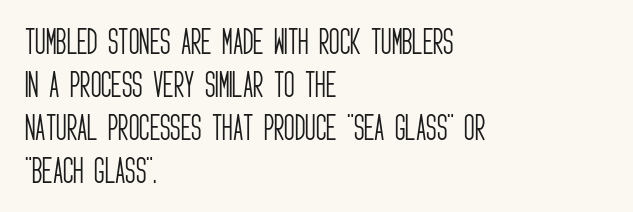
{"serif": "no", "italic": "no", "bold": "no", "weight": "light", "width": "condensed", "stroke_contrast": "low", "x_height": "large", "monospaced": "no", "underline": "no", "align": "left", "line_spacing": "normal", "line_spacing_ratio": 1.48, "letter_spacing": "normal", "letter_spacing_em": 0.0, "glyph_px": 29}
